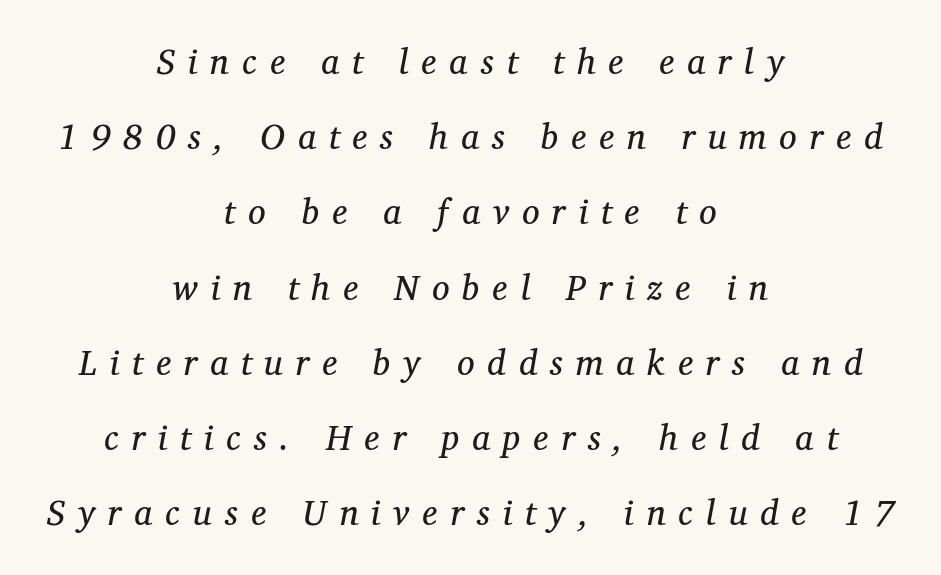
{"serif": "yes", "italic": "yes", "lean": "right", "slant_degrees": 12, "bold": "no", "weight": "regular", "width": "normal", "stroke_contrast": "medium", "x_height": "medium", "monospaced": "no", "underline": "no", "align": "center", "line_spacing": "loose", "line_spacing_ratio": 2.15, "letter_spacing": "wide", "letter_spacing_em": 0.37, "glyph_px": 35}
